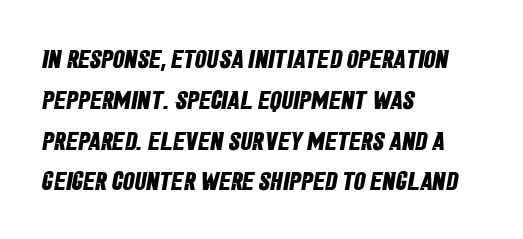
{"bold": "yes", "underline": "no", "align": "left", "line_spacing": "normal", "line_spacing_ratio": 1.57, "letter_spacing": "normal", "letter_spacing_em": 0.0, "glyph_px": 26}
